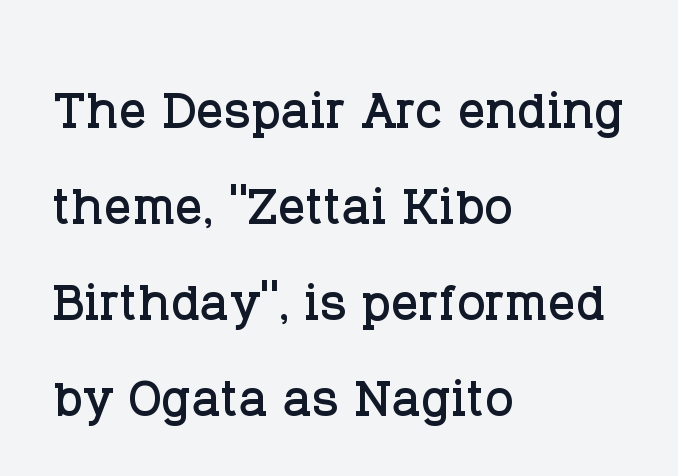
Q: Is the text italic (slanted)? A: No, it is upright.
Q: Is the typeface a serif or a sans-serif typeface? A: Serif.
Q: Is the text underlined? A: No.
Q: How is the paragraph aligned? A: Left-aligned.
Q: Is the spacing between letters normal or unusually wide? A: Normal.
Q: Is the spacing between lines tight, normal or loose? A: Normal.
Q: Width (condensed, normal, or wide)? A: Normal.
Q: Stroke contrast? A: Low.
Q: x-height? A: Large.
Q: Monospaced? A: No.
